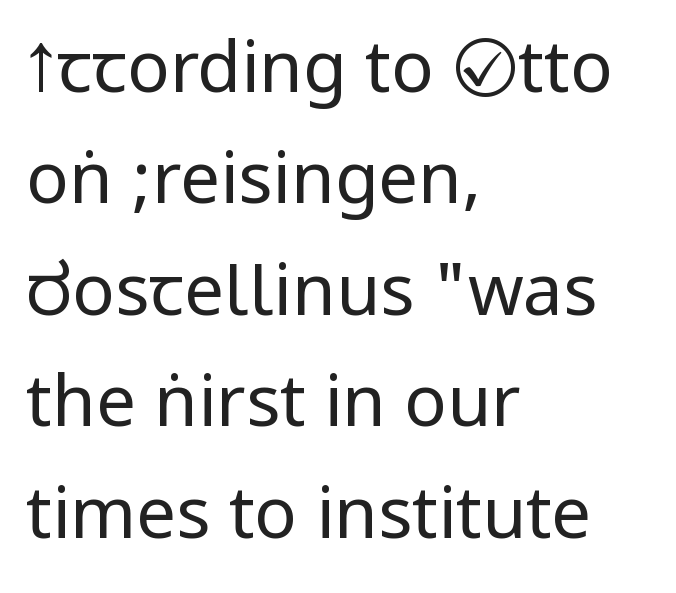
Compared with a centered layout, this one pins lines to the left instead. The passage shown is not bold in any degree. A normal amount of white space separates one row of letters from the next. Unlike italic type, these characters show no tilt at all. Does extra space separate the letters? No, they use regular spacing. This rendering employs a face without finishing strokes, i.e., a sans-serif.
